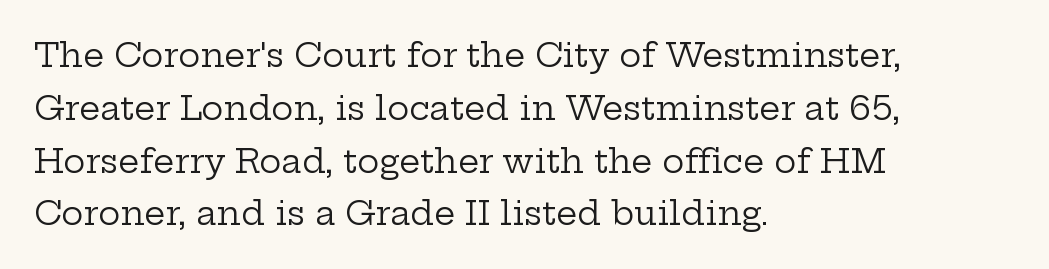
The image shows 33 px regular-weight, wide serif type, upright; set left-aligned, normal line spacing (1.6x), normal letter spacing, not underlined; low stroke contrast and a medium x-height.
